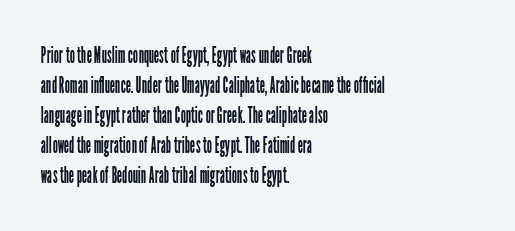
{"italic": "no", "bold": "no", "underline": "no", "align": "left", "line_spacing": "normal", "line_spacing_ratio": 1.3, "letter_spacing": "normal", "letter_spacing_em": 0.0, "glyph_px": 23}
